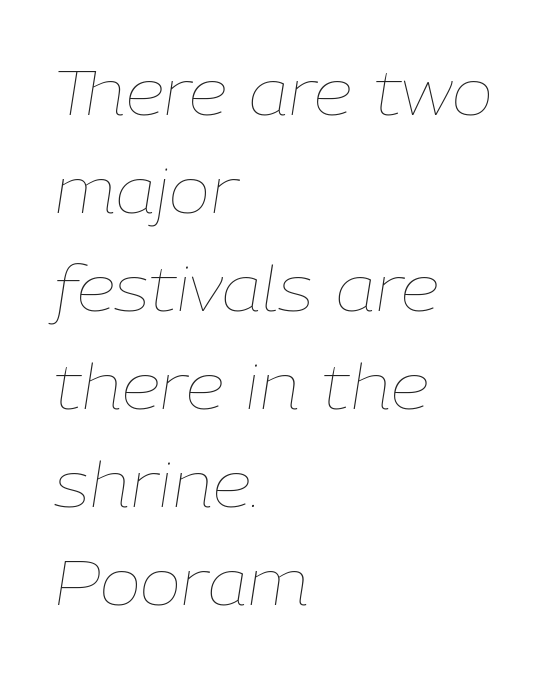
The image shows 62 px thin type, italic (leaning right); set left-aligned, normal line spacing (1.58x), normal letter spacing, not underlined; low stroke contrast and a medium x-height.
